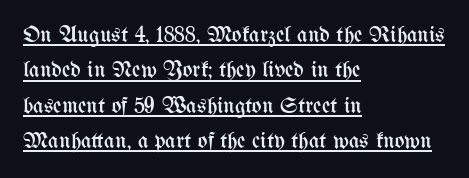
Line beginnings align vertically; line endings do not. What's the leading like? Ordinary, nothing unusual. No letter is thick-stroked: the sample isn't bold. Quick note: not italic, upright. You can see a thin bar hugging the bottom of the glyphs. Compared with typical body copy, the letter spacing here is the same.
